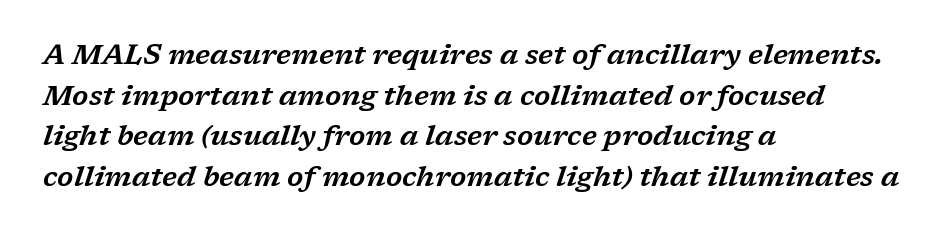
{"serif": "yes", "italic": "yes", "lean": "right", "slant_degrees": 17, "width": "wide", "stroke_contrast": "low", "x_height": "medium", "monospaced": "no", "underline": "no", "align": "left", "line_spacing": "normal", "line_spacing_ratio": 1.45, "letter_spacing": "normal", "letter_spacing_em": 0.0, "glyph_px": 28}
